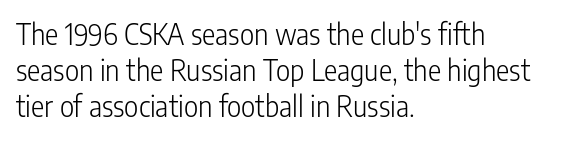
Visually the block forms a straight wall on the left and a jagged coastline on the right. Characters follow at the spacing the type designer built in. Underlining? Definitely not there. Heaviness? Minimal to ordinary, like unemphasized prose. Each letter keeps its own natural width here, so spacing adapts to shape. The typography opts for an upright posture over an oblique one.
